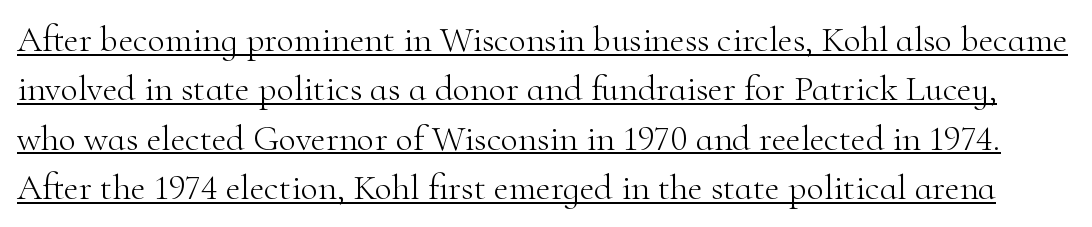
Q: Is the text bold? A: No.
Q: Is the text italic (slanted)? A: No, it is upright.
Q: Is the typeface a serif or a sans-serif typeface? A: Serif.
Q: Is the text underlined? A: Yes.
Q: Is the spacing between letters normal or unusually wide? A: Normal.
Q: Is the spacing between lines tight, normal or loose? A: Normal.
Q: Width (condensed, normal, or wide)? A: Normal.
Q: Stroke contrast? A: High.
Q: x-height? A: Small.
Q: Monospaced? A: No.
